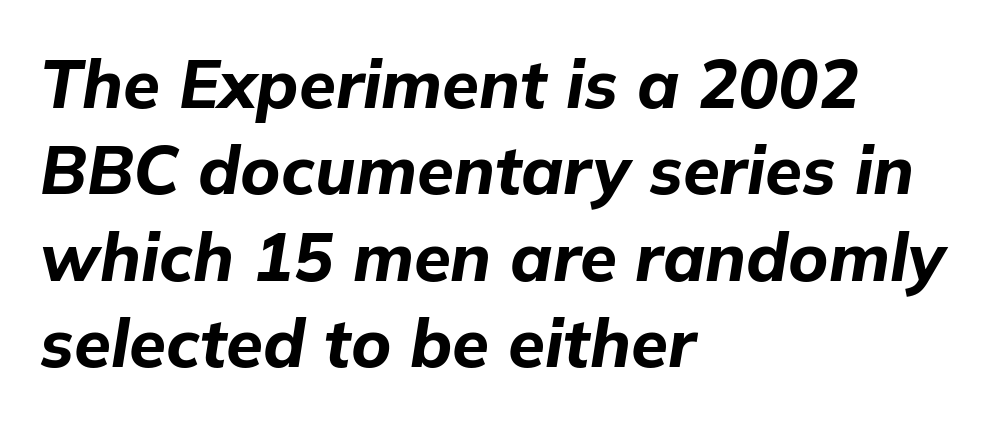
Q: Is the text bold? A: Yes.
Q: Is the text italic (slanted)? A: Yes, it leans right by about 9 degrees.
Q: Is the text underlined? A: No.
Q: How is the paragraph aligned? A: Left-aligned.
Q: Is the spacing between letters normal or unusually wide? A: Normal.
Q: Is the spacing between lines tight, normal or loose? A: Normal.
Q: Width (condensed, normal, or wide)? A: Normal.
Q: Stroke contrast? A: Low.
Q: x-height? A: Medium.
Q: Monospaced? A: No.
